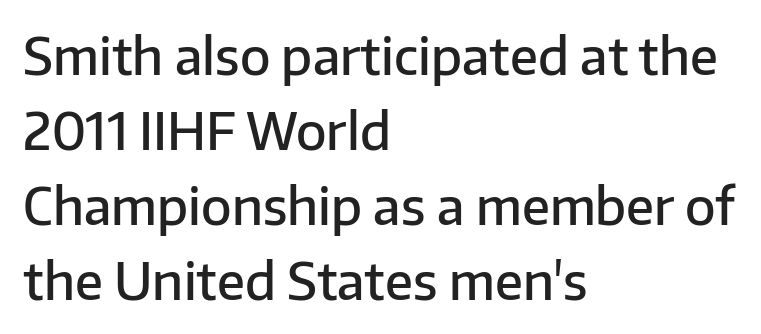
The image shows 50 px semibold sans-serif type, upright; set left-aligned, normal line spacing (1.5x), normal letter spacing, not underlined; low stroke contrast and a medium x-height.
